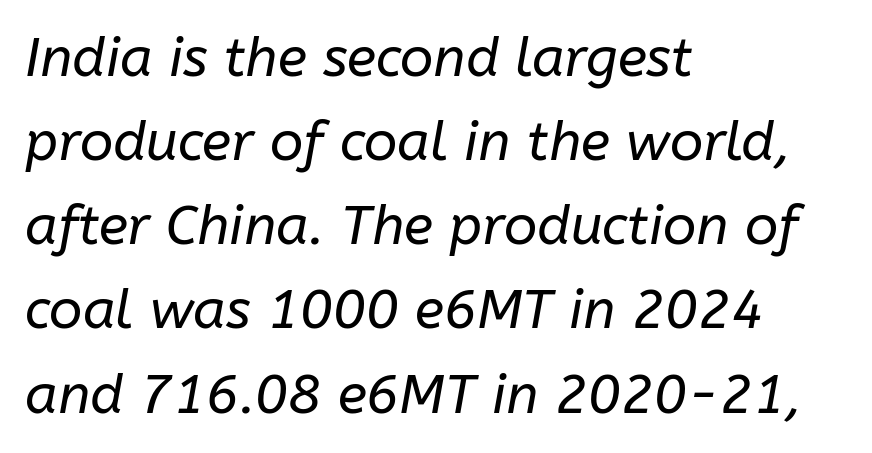
The rendering applies a slant to the glyphs. You could not count columns in this text — the font is proportionally spaced. Each line starts at the same left margin while the right side varies. Tracking here is standard; glyphs follow each other at the usual distance.
